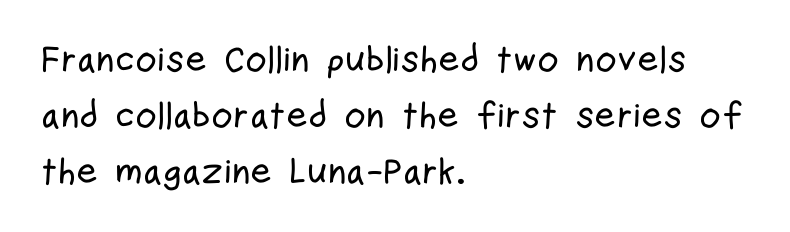
Q: Is the text italic (slanted)? A: No, it is upright.
Q: Is the typeface a serif or a sans-serif typeface? A: Sans-serif.
Q: Is the text underlined? A: No.
Q: How is the paragraph aligned? A: Left-aligned.
Q: Is the spacing between letters normal or unusually wide? A: Normal.
Q: Is the spacing between lines tight, normal or loose? A: Normal.
Q: Width (condensed, normal, or wide)? A: Condensed.
Q: Stroke contrast? A: Low.
Q: x-height? A: Medium.
Q: Monospaced? A: No.
